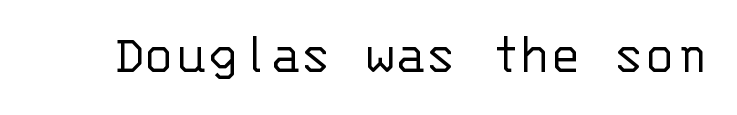
Decoration check: the copy has no underline. Tall strokes in this sample are plumb rather than angled. This sample uses a sans-serif face. Stem width sits at or under what a default text font uses.
